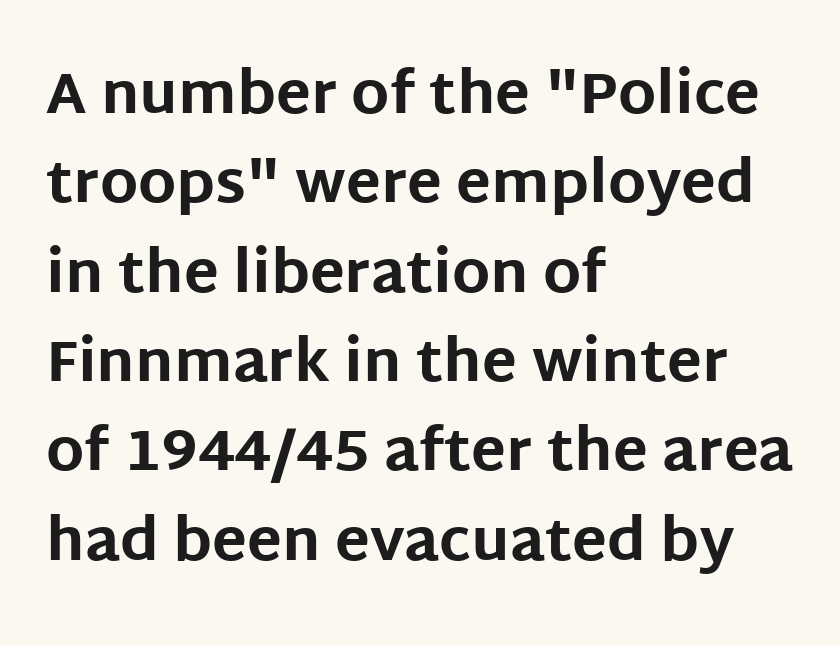
Unmarked baselines from the first word to the last. You could not count columns in this text — the font is proportionally spaced. The characters display no serif detailing; their extremities are plain. Caption: standard tracking, unaltered. In terms of leading, this rendering sits right in the middle.
